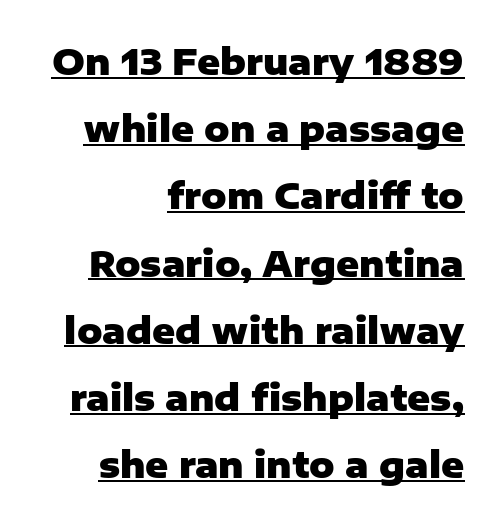
Note: no serifs on the glyphs. The font's upright variant was chosen for this text. Rows of type keep a wide berth in the vertical direction. Summary of weight: heavy, a full bold. Underlining? Definitely there. Line ends are locked; line starts wander.
